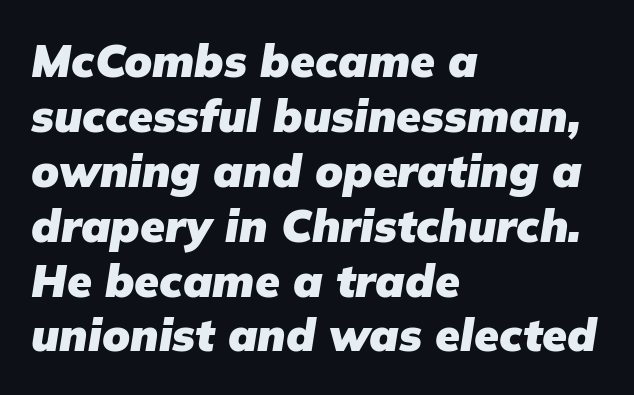
The tracking reads as untouched default to a designer's eye. The whole block is typeset with a tilt. The letters advance in unequal steps, a hallmark of proportional type. The compositor pushed each line to the left boundary. The strip under each line holds only bare page. A dark, heavy texture on the line: the type is bold.
